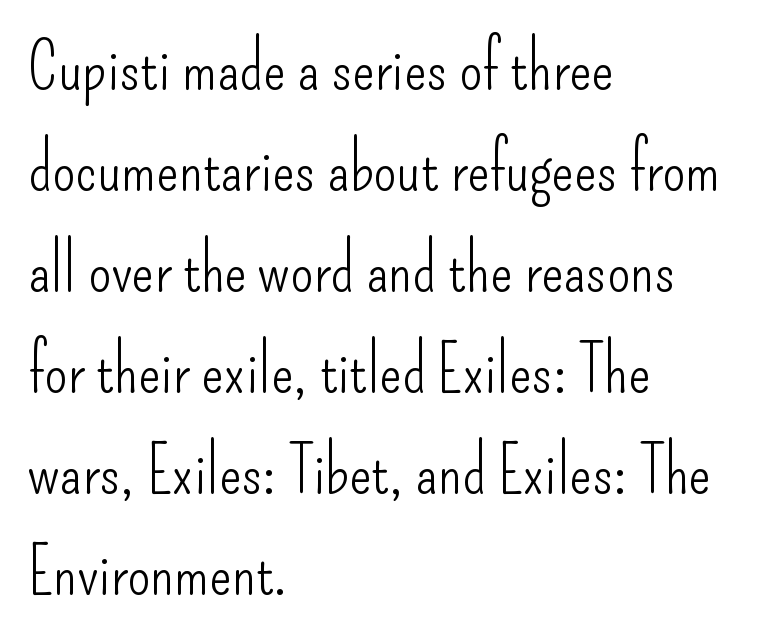
Nothing heavy about these letters — not bold at all. If you drew a ruler down the left edge, every line would touch it. Rendered with straight, roman letterforms. Spacing between characters is what you'd get straight out of the box. The baseline area is clear.
